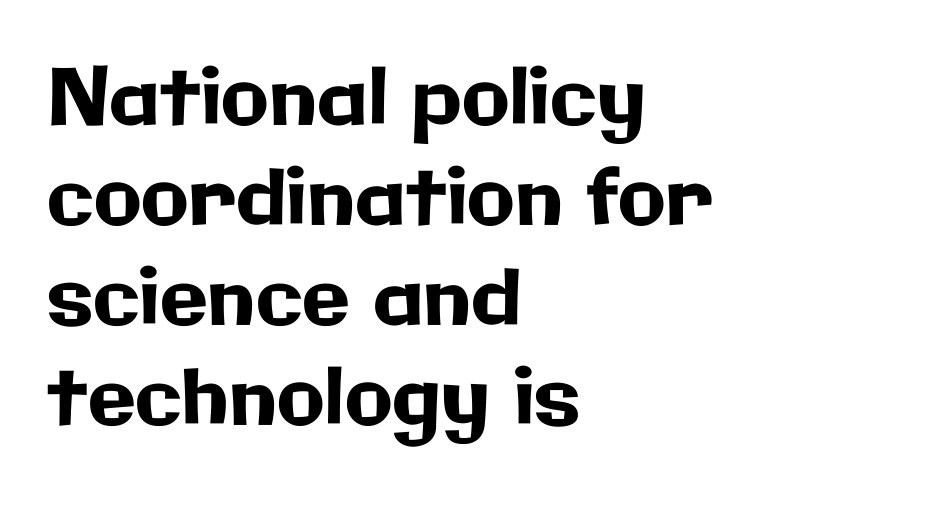
Q: Is the text italic (slanted)? A: No, it is upright.
Q: Is the typeface a serif or a sans-serif typeface? A: Sans-serif.
Q: Is the text underlined? A: No.
Q: How is the paragraph aligned? A: Left-aligned.
Q: Is the spacing between letters normal or unusually wide? A: Normal.
Q: Is the spacing between lines tight, normal or loose? A: Normal.
Q: Width (condensed, normal, or wide)? A: Normal.
Q: Stroke contrast? A: Low.
Q: x-height? A: Medium.
Q: Monospaced? A: No.
